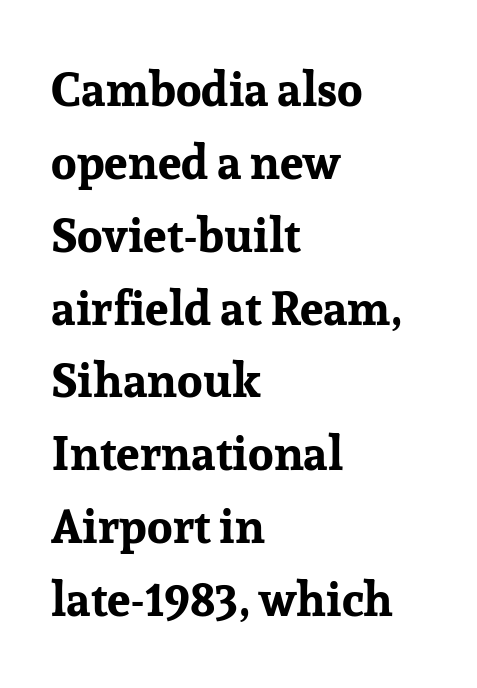
Q: Is the text bold? A: Yes.
Q: Is the text italic (slanted)? A: No, it is upright.
Q: Is the typeface a serif or a sans-serif typeface? A: Serif.
Q: Is the text underlined? A: No.
Q: How is the paragraph aligned? A: Left-aligned.
Q: Is the spacing between letters normal or unusually wide? A: Normal.
Q: Is the spacing between lines tight, normal or loose? A: Normal.
Q: Width (condensed, normal, or wide)? A: Normal.
Q: Stroke contrast? A: Low.
Q: x-height? A: Medium.
Q: Monospaced? A: No.
